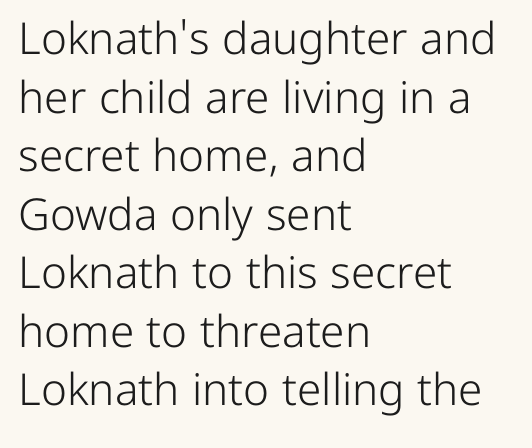
The weight tops out at a normal text grade. Spacing verdict: proportional, widths tailored to each character. Are there feet on the stems? There aren't — it's a sans. Horizontal bands of white between lines are of average thickness.
